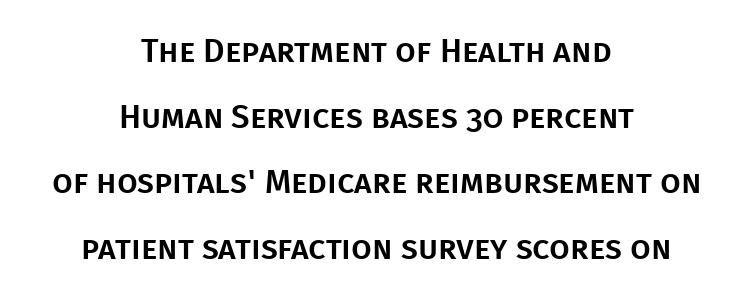
The image shows 33 px sans-serif type, upright; set centered, loose line spacing (1.99x), normal letter spacing, not underlined; low stroke contrast and a large x-height.
